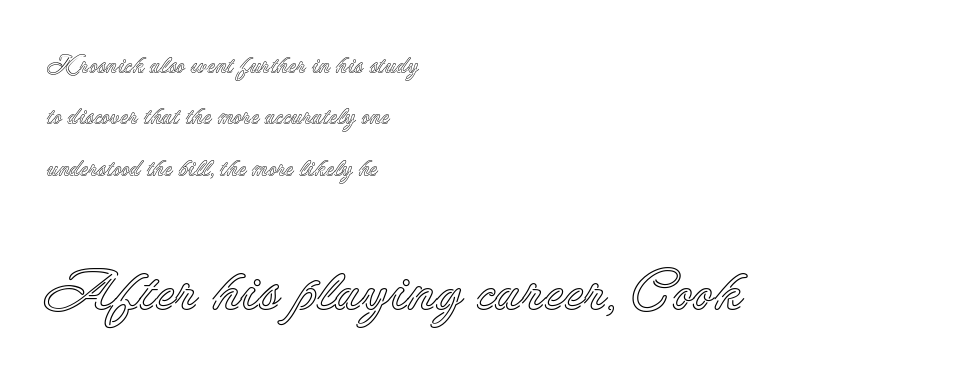
Q: Is the text italic (slanted)? A: Yes.
Q: Is the text underlined? A: No.
Q: How is the paragraph aligned? A: Left-aligned.
Q: Is the spacing between letters normal or unusually wide? A: Normal.
Q: Is the spacing between lines tight, normal or loose? A: Loose.
Q: Which block of text is set in a larger size, the first (top) or the second (bottom)? A: The second (bottom) one.
Q: Width (condensed, normal, or wide)? A: Normal.
Q: x-height? A: Small.
Q: Monospaced? A: No.
